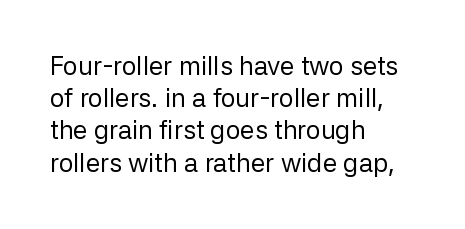
Q: Is the text bold? A: No.
Q: Is the text italic (slanted)? A: No, it is upright.
Q: Is the text underlined? A: No.
Q: How is the paragraph aligned? A: Left-aligned.
Q: Is the spacing between letters normal or unusually wide? A: Normal.
